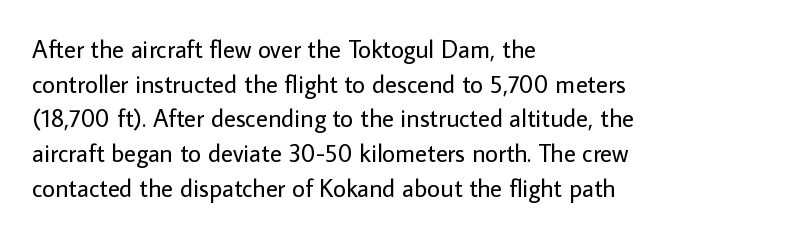
Q: Is the text bold? A: No.
Q: Is the text italic (slanted)? A: No, it is upright.
Q: Is the text underlined? A: No.
Q: How is the paragraph aligned? A: Left-aligned.
Q: Is the spacing between letters normal or unusually wide? A: Normal.
Q: Is the spacing between lines tight, normal or loose? A: Normal.
